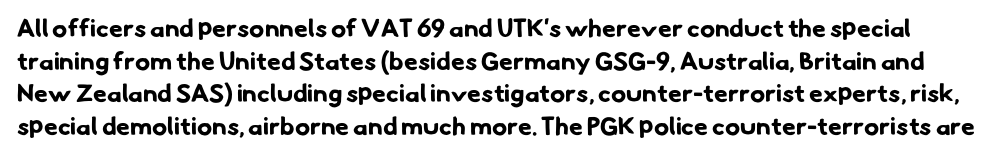
Caption: standard tracking, unaltered. Look at the stroke-to-counter ratio: heavy, a bold. Vertical spacing — default. Decoration check: the copy has no underline.
